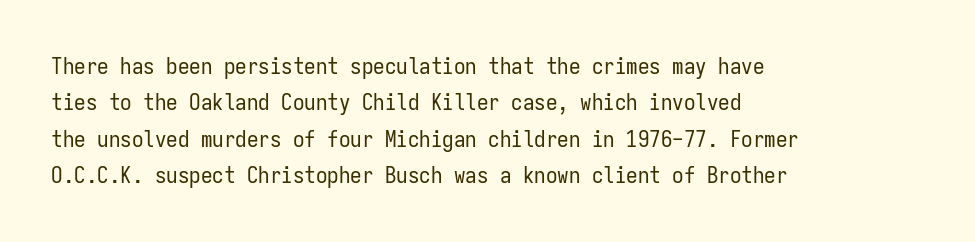
Q: Is the text bold? A: No.
Q: Is the text italic (slanted)? A: No, it is upright.
Q: Is the text underlined? A: No.
Q: How is the paragraph aligned? A: Left-aligned.
Q: Is the spacing between letters normal or unusually wide? A: Normal.
Q: Is the spacing between lines tight, normal or loose? A: Normal.
